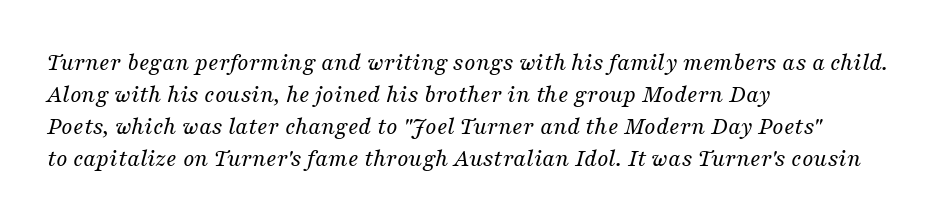
Layout note: lines flush left. No letter is thick-stroked: the sample isn't bold. This rendering features lettering with no underline. Default kerning and tracking; the words read as compact shapes. The block of text has a typical density, with ordinary space between rows. Would a proofreader flag this as italicized? Yes.
